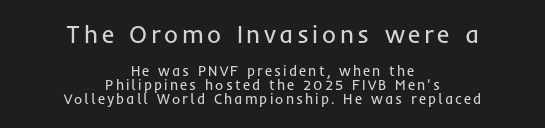
Q: Is the text bold? A: No.
Q: Is the text italic (slanted)? A: No, it is upright.
Q: Is the text underlined? A: No.
Q: How is the paragraph aligned? A: Centered.
Q: Is the spacing between lines tight, normal or loose? A: Tight.
Q: Which block of text is set in a larger size, the first (top) or the second (bottom)? A: The first (top) one.
